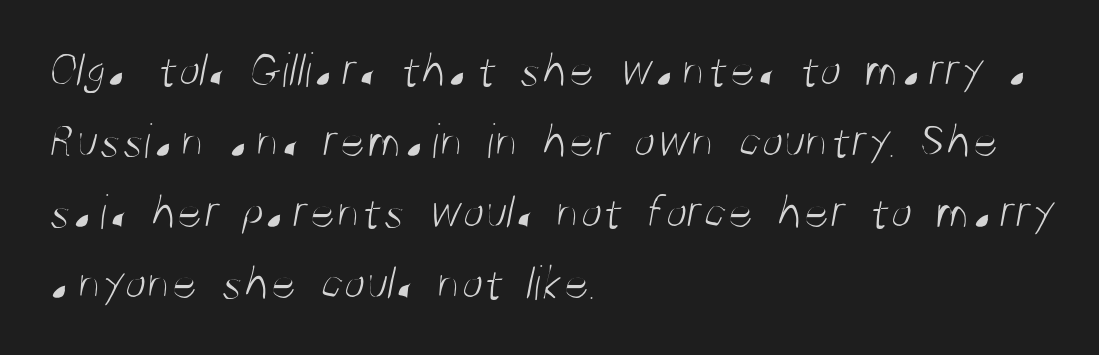
{"serif": "no", "bold": "no", "weight": "light", "width": "condensed", "stroke_contrast": "medium", "x_height": "large", "monospaced": "no", "underline": "no", "align": "left", "line_spacing": "normal", "line_spacing_ratio": 1.42, "letter_spacing": "normal", "letter_spacing_em": 0.0, "glyph_px": 50}
